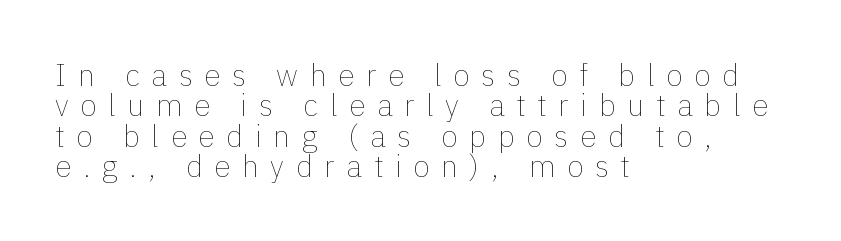
Q: Is the text bold? A: No.
Q: Is the text italic (slanted)? A: No, it is upright.
Q: Is the text underlined? A: No.
Q: How is the paragraph aligned? A: Left-aligned.
Q: Is the spacing between letters normal or unusually wide? A: Unusually wide.
Q: Is the spacing between lines tight, normal or loose? A: Tight.
Q: Width (condensed, normal, or wide)? A: Normal.
Q: x-height? A: Medium.
Q: Monospaced? A: No.
